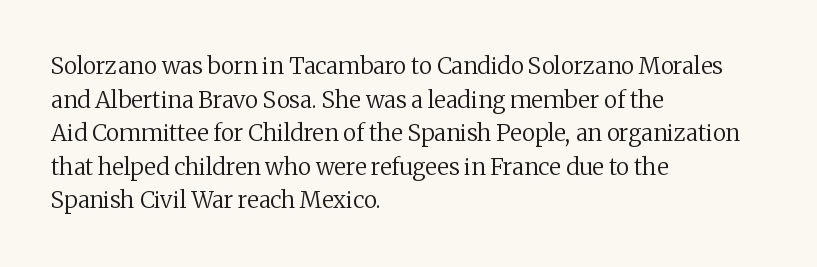
The image shows 23 px text type, upright; set left-aligned, normal line spacing (1.46x), normal letter spacing, not underlined.
